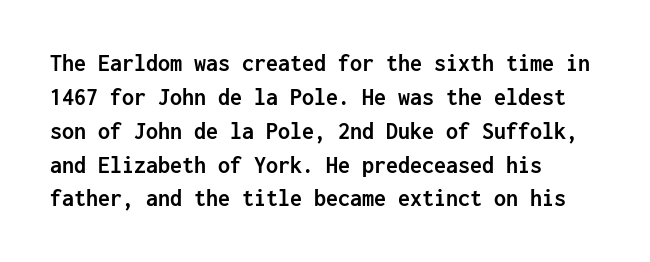
{"italic": "no", "bold": "yes", "underline": "no", "align": "left", "line_spacing": "normal", "line_spacing_ratio": 1.41, "letter_spacing": "normal", "letter_spacing_em": 0.0, "glyph_px": 24}
